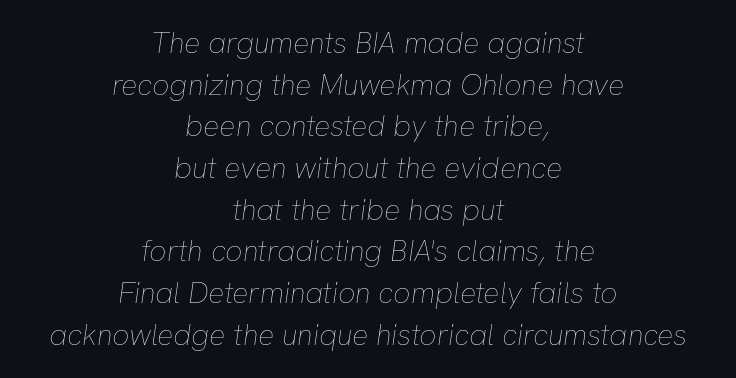
The image shows 30 px thin type, italic (leaning right); set centered, normal line spacing (1.39x), normal letter spacing, not underlined; low stroke contrast and a medium x-height.
